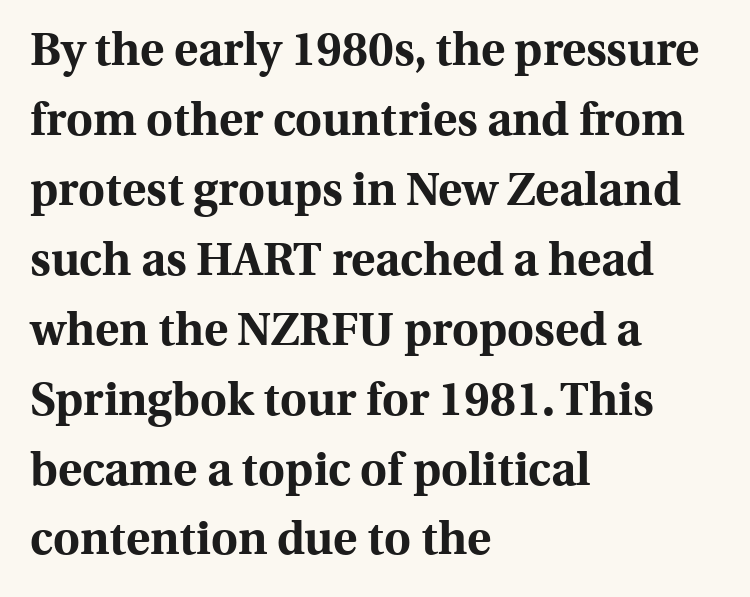
{"serif": "yes", "italic": "no", "bold": "yes", "weight": "bold", "width": "normal", "x_height": "medium", "monospaced": "no", "underline": "no", "align": "left", "line_spacing": "normal", "line_spacing_ratio": 1.52, "letter_spacing": "normal", "letter_spacing_em": 0.0, "glyph_px": 46}
